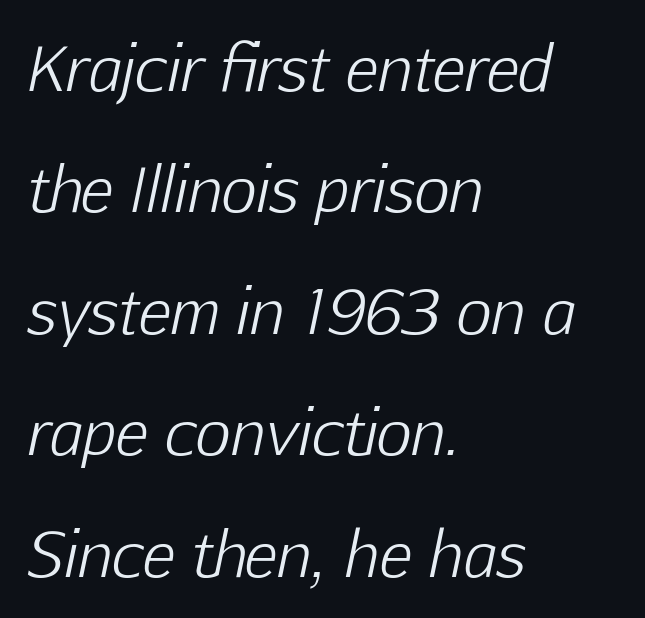
Looks like regular typesetting: each glyph gets only the width it needs. Bare-footed words on every line. Compared with a typical body face, this is equally light or lighter still. Short and long lines alike share a common starting point at left. Is the letter spacing exaggerated? No — it looks like the ordinary default. Each new line begins a long way beneath the previous one.
